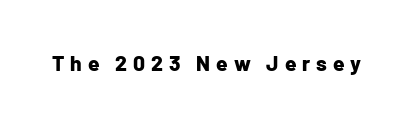
Q: Is the text bold? A: Yes.
Q: Is the text italic (slanted)? A: No, it is upright.
Q: Is the text underlined? A: No.
Q: Is the spacing between letters normal or unusually wide? A: Unusually wide.
